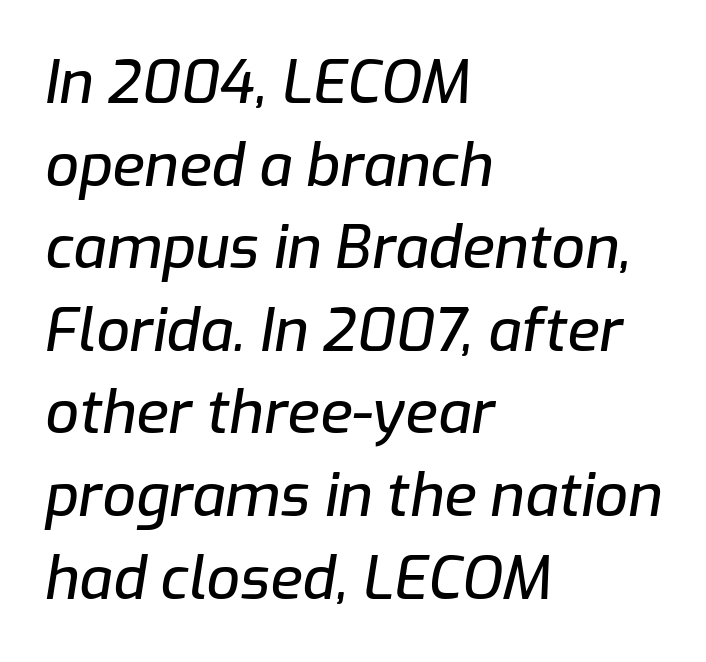
The image shows 59 px text type, italic (leaning right); set left-aligned, normal line spacing (1.4x), normal letter spacing, not underlined; low stroke contrast and a medium x-height.
